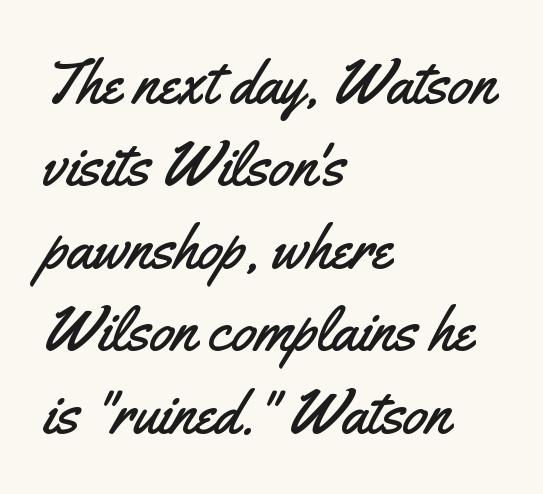
Q: Is the text italic (slanted)? A: Yes.
Q: Is the typeface a serif or a sans-serif typeface? A: Sans-serif.
Q: Is the text underlined? A: No.
Q: How is the paragraph aligned? A: Left-aligned.
Q: Is the spacing between letters normal or unusually wide? A: Normal.
Q: Is the spacing between lines tight, normal or loose? A: Normal.
Q: Width (condensed, normal, or wide)? A: Condensed.
Q: Stroke contrast? A: Medium.
Q: x-height? A: Small.
Q: Monospaced? A: No.
